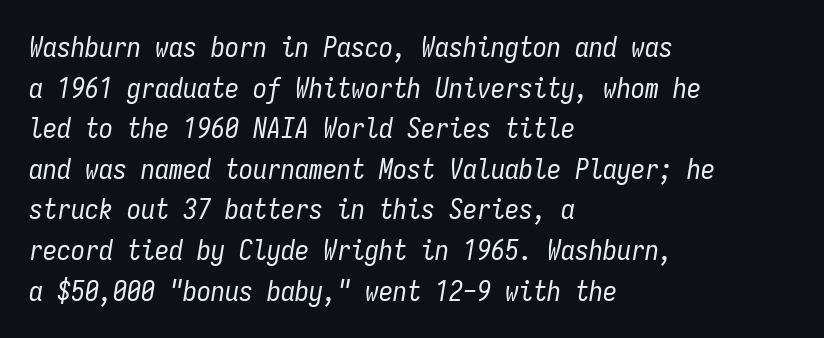
{"italic": "yes", "lean": "right", "slant_degrees": 9, "bold": "no", "weight": "regular", "width": "condensed", "stroke_contrast": "low", "x_height": "medium", "monospaced": "yes", "underline": "no", "align": "left", "line_spacing": "normal", "line_spacing_ratio": 1.45, "letter_spacing": "normal", "letter_spacing_em": 0.0, "glyph_px": 28}
